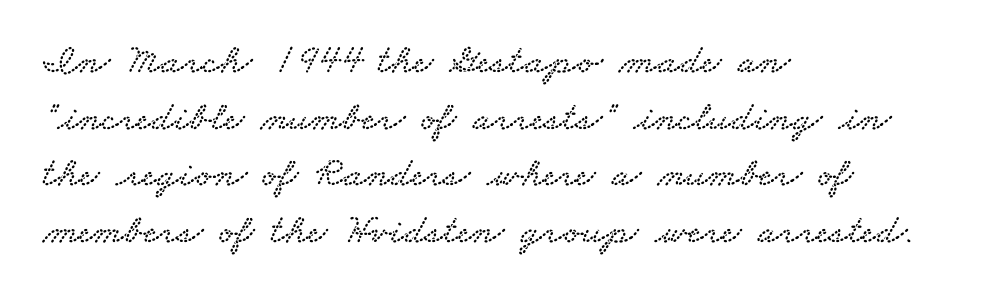
The gap between lines stays unmarked. The passage shown is typed in a proportional face where columns would drift. Notice how descenders clear the ascenders below comfortably — that's standard leading. Each word holds together tightly as a unit, with standard inter-letter gaps. A classic flush-left, rag-right setting is used for this passage.
